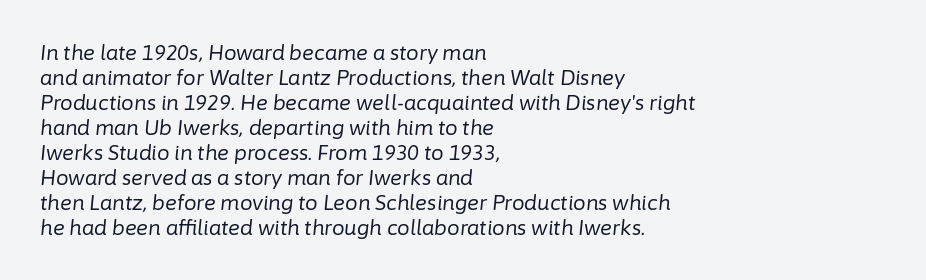
{"italic": "yes", "lean": "right", "slant_degrees": 6, "bold": "no", "underline": "no", "align": "left", "line_spacing": "normal", "line_spacing_ratio": 1.25, "letter_spacing": "normal", "letter_spacing_em": 0.0, "glyph_px": 20}
